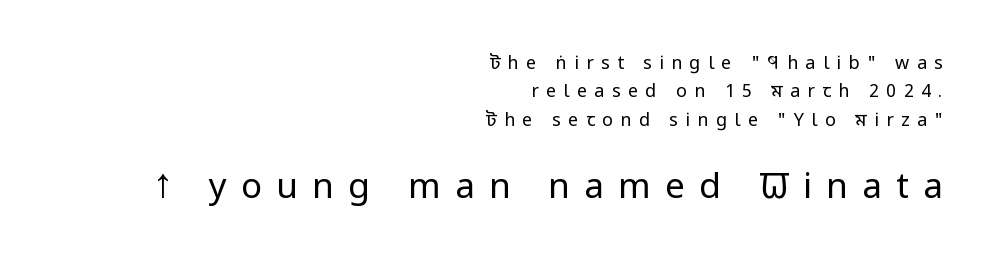
The glyphs in this specimen are sans serif. The lower block of text is set noticeably larger than the block above it. Upright lettering throughout. Any mark beneath the type? The region is blank.
